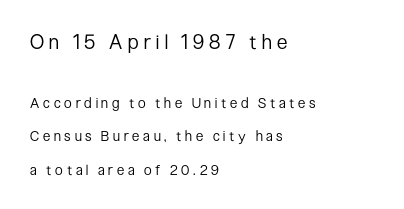
Q: Is the text bold? A: No.
Q: Is the text italic (slanted)? A: No, it is upright.
Q: Is the text underlined? A: No.
Q: How is the paragraph aligned? A: Left-aligned.
Q: Is the spacing between letters normal or unusually wide? A: Unusually wide.
Q: Is the spacing between lines tight, normal or loose? A: Loose.
Q: Which block of text is set in a larger size, the first (top) or the second (bottom)? A: The first (top) one.
